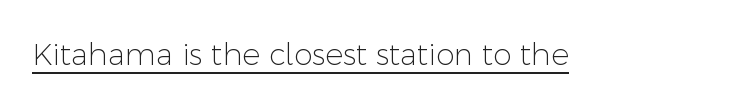
The image shows 30 px light sans-serif type, upright; set normal letter spacing, underlined; low stroke contrast and a medium x-height.
